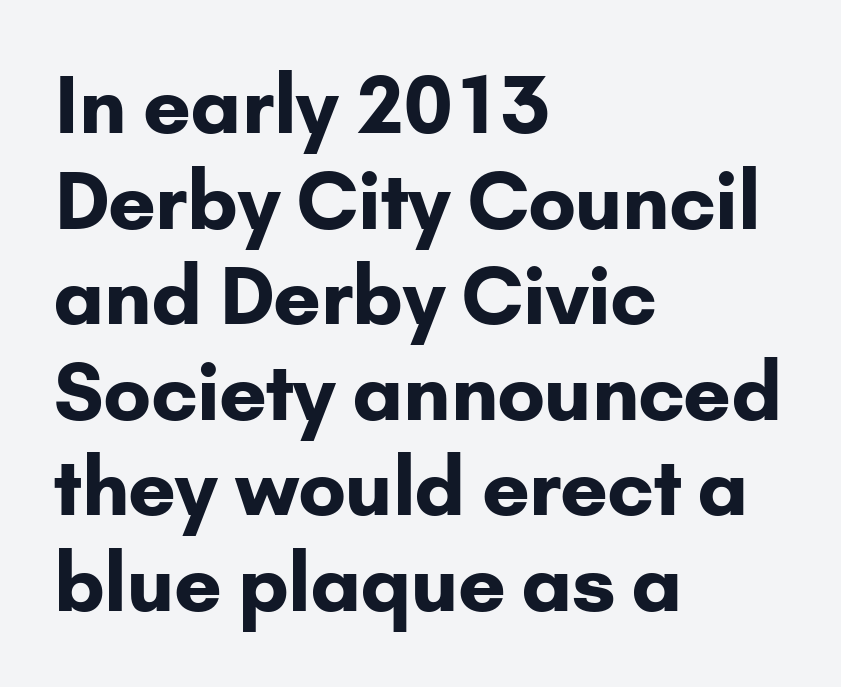
If you drew a line through each stem, it would be perfectly vertical. Tracking value appears to be zero — textbook default spacing. The glyphs are unaccompanied by any horizontal stroke below them. A typesetter would call this proportional, since set widths differ per character. Are there feet on the stems? There aren't — it's a sans.
